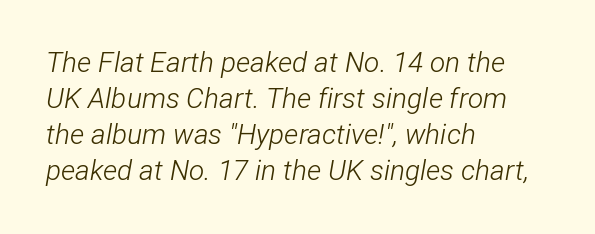
Q: Is the text bold? A: No.
Q: Is the text italic (slanted)? A: Yes, it leans right by about 12 degrees.
Q: Is the text underlined? A: No.
Q: How is the paragraph aligned? A: Left-aligned.
Q: Is the spacing between letters normal or unusually wide? A: Normal.
Q: Is the spacing between lines tight, normal or loose? A: Normal.
Q: Width (condensed, normal, or wide)? A: Condensed.
Q: Stroke contrast? A: Low.
Q: x-height? A: Medium.
Q: Monospaced? A: No.
